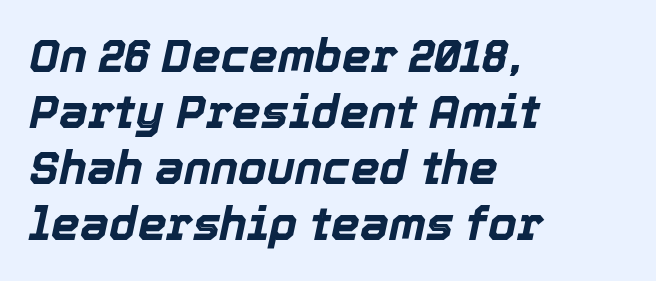
Q: Is the text bold? A: Yes.
Q: Is the text italic (slanted)? A: Yes, it leans right by about 12 degrees.
Q: Is the text underlined? A: No.
Q: How is the paragraph aligned? A: Left-aligned.
Q: Is the spacing between letters normal or unusually wide? A: Normal.
Q: Width (condensed, normal, or wide)? A: Normal.
Q: x-height? A: Medium.
Q: Monospaced? A: No.
